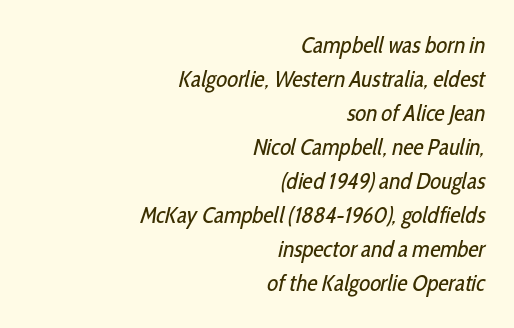
Q: Is the text bold? A: No.
Q: Is the text underlined? A: No.
Q: How is the paragraph aligned? A: Right-aligned.
Q: Is the spacing between letters normal or unusually wide? A: Normal.
Q: Is the spacing between lines tight, normal or loose? A: Normal.
